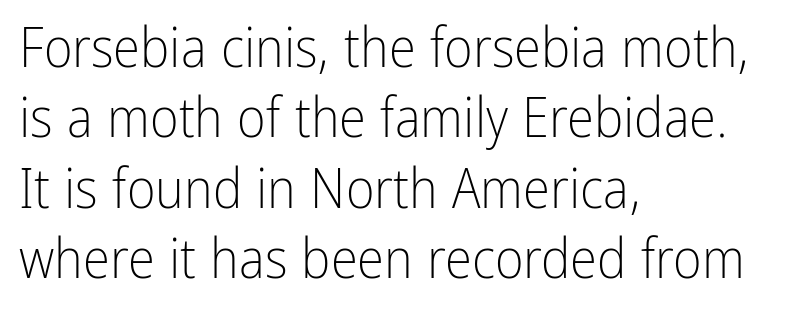
{"serif": "no", "italic": "no", "bold": "no", "weight": "light", "width": "condensed", "stroke_contrast": "low", "x_height": "medium", "monospaced": "no", "underline": "no", "align": "left", "line_spacing": "normal", "line_spacing_ratio": 1.28, "letter_spacing": "normal", "letter_spacing_em": 0.0, "glyph_px": 55}
